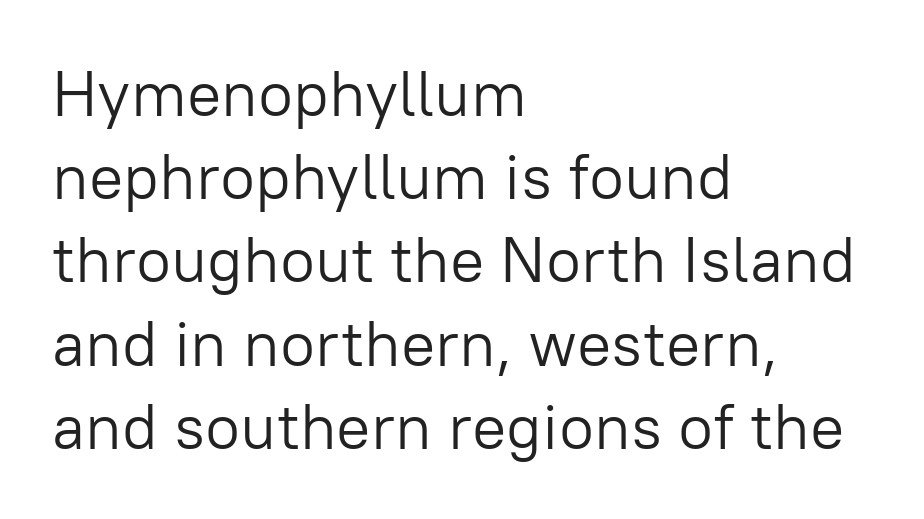
{"serif": "no", "italic": "no", "bold": "no", "weight": "light", "width": "normal", "stroke_contrast": "low", "x_height": "medium", "monospaced": "no", "underline": "no", "align": "left", "line_spacing": "normal", "line_spacing_ratio": 1.3, "letter_spacing": "normal", "letter_spacing_em": 0.0, "glyph_px": 64}
